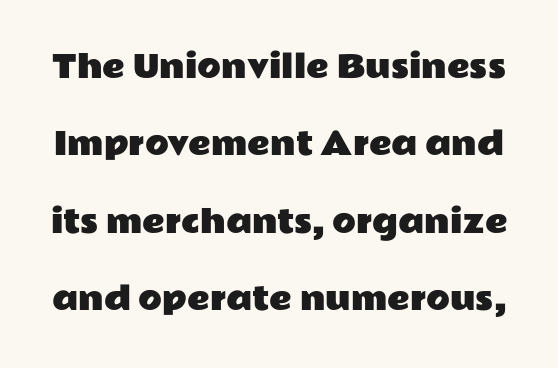
The image shows 31 px wide sans-serif type, upright; set loose line spacing (2.5x), normal letter spacing, not underlined; low stroke contrast and a medium x-height.
